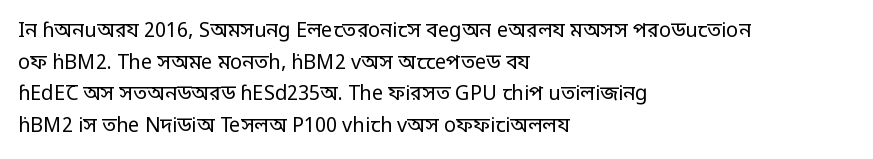
Q: Is the text bold? A: No.
Q: Is the text italic (slanted)? A: No, it is upright.
Q: Is the text underlined? A: No.
Q: How is the paragraph aligned? A: Left-aligned.
Q: Is the spacing between letters normal or unusually wide? A: Normal.
Q: Is the spacing between lines tight, normal or loose? A: Normal.
